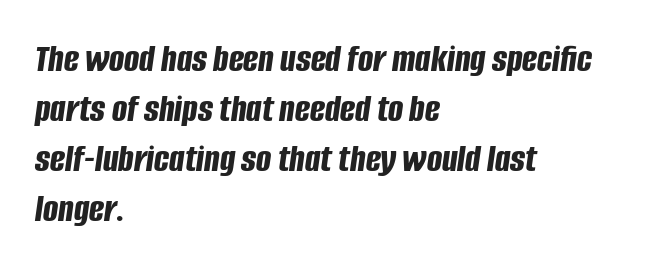
The lines are quadded left. Notice how descenders clear the ascenders below comfortably — that's standard leading. The lettering tilts uniformly, giving the passage an italic look. Type without underlining. Varying glyph widths throughout — classic text-font behaviour.
